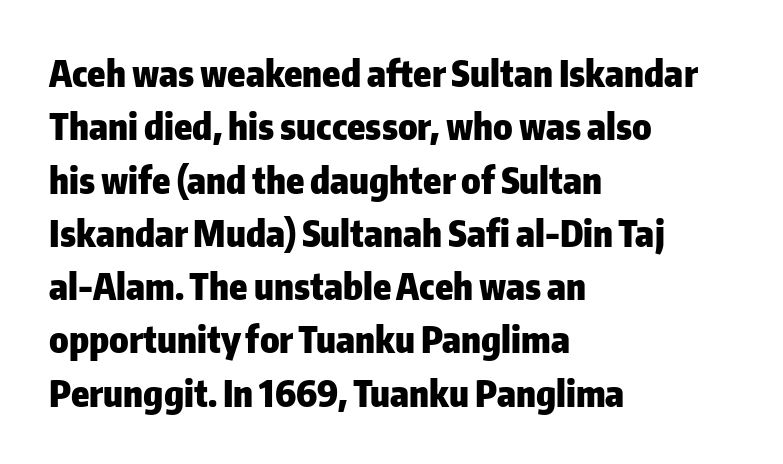
{"serif": "no", "italic": "no", "bold": "yes", "weight": "heavy", "width": "normal", "stroke_contrast": "low", "x_height": "medium", "monospaced": "no", "underline": "no", "align": "left", "line_spacing": "normal", "line_spacing_ratio": 1.48, "letter_spacing": "normal", "letter_spacing_em": 0.0, "glyph_px": 36}
